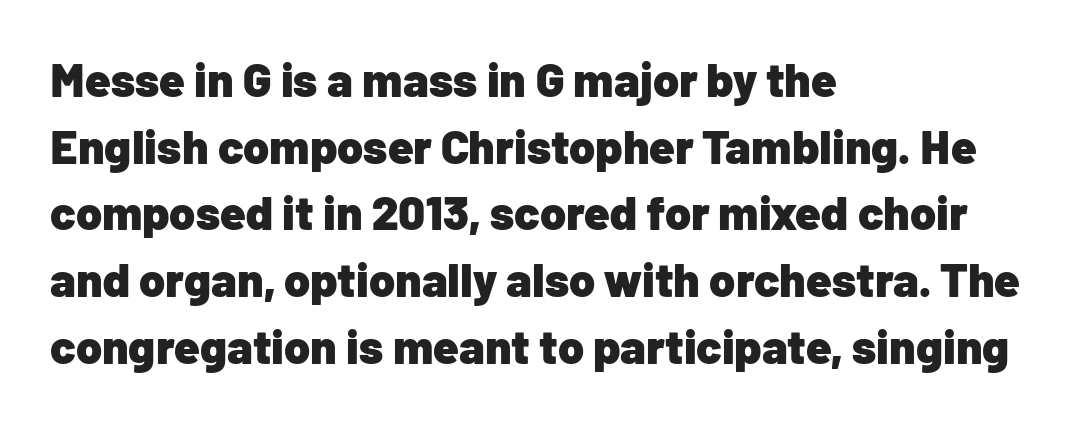
The image shows 47 px heavy sans-serif type, upright; set left-aligned, normal line spacing (1.42x), normal letter spacing, not underlined; low stroke contrast and a medium x-height.
